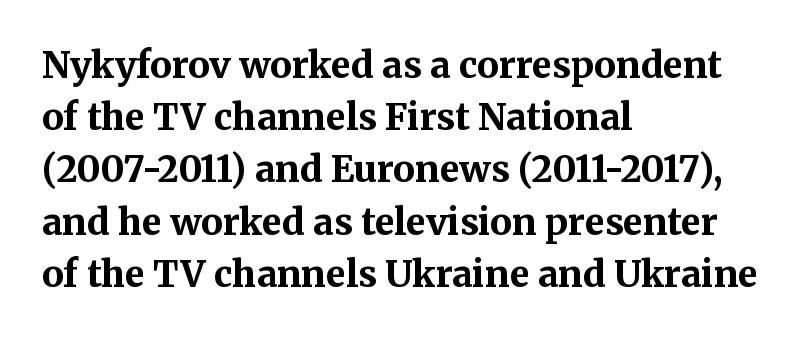
The image shows 36 px bold serif type, upright; set left-aligned, normal line spacing (1.45x), normal letter spacing, not underlined; medium stroke contrast and a medium x-height.
